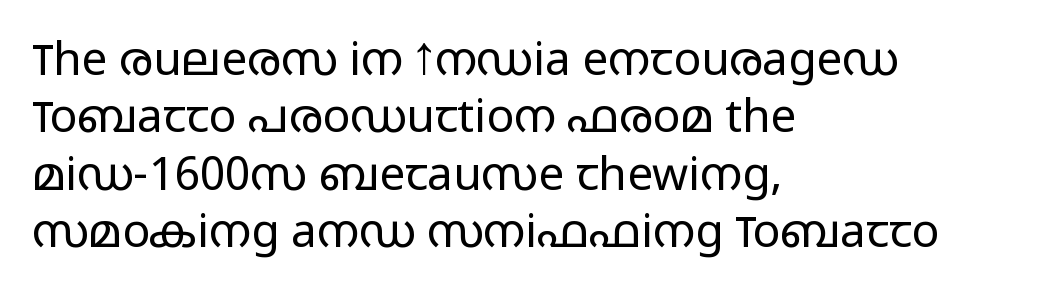
A light-to-regular cut is what we see here. Each letter keeps its own natural width here, so spacing adapts to shape. Every row of glyphs begins at an identical x-position on the left. Quick note: not italic, upright.
